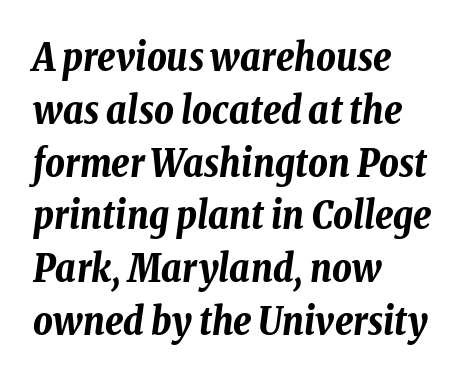
{"italic": "yes", "lean": "right", "slant_degrees": 8, "bold": "yes", "weight": "bold", "width": "condensed", "stroke_contrast": "low", "x_height": "medium", "monospaced": "no", "underline": "no", "align": "left", "line_spacing": "normal", "line_spacing_ratio": 1.39, "letter_spacing": "normal", "letter_spacing_em": 0.0, "glyph_px": 38}
